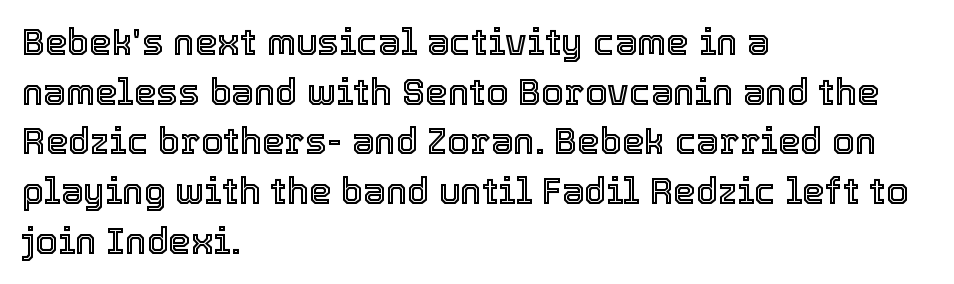
Designer's note — italics off, roman on. The strip under each line holds only bare page. This sample is left-justified, so line endings fall wherever the words run out. Does extra space separate the letters? No, they use regular spacing. Note the varied advance widths — an 'i' is clearly narrower than an 'm'. The rows are spaced the way most documents space them.
